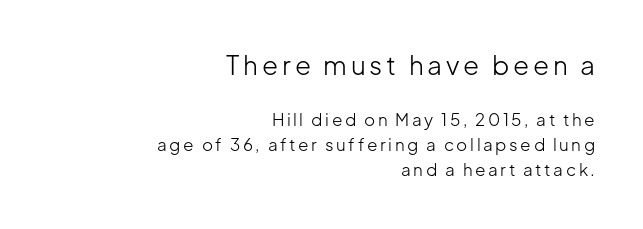
Check under the words: just untouched page. Stroke mass is kept to a normal reading level or below. The lettering holds an erect, upright posture throughout. The composition opens big and finishes small. Summary of vertical rhythm: regular, with standard interline spacing.
